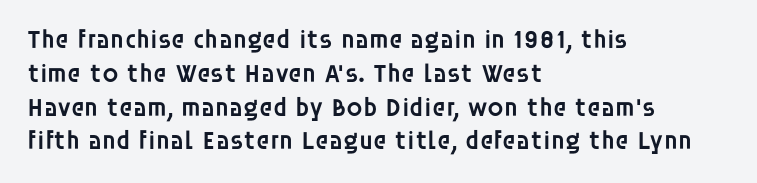
The image shows 26 px text type, upright; set left-aligned, normal line spacing (1.3x), normal letter spacing, not underlined.
